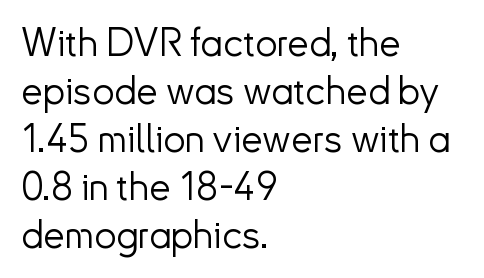
The passage shown has conventional tracking throughout. Stem width sits at or under what a default text font uses. Each row of text sits above clean, open space. Designer's note — italics off, roman on.
